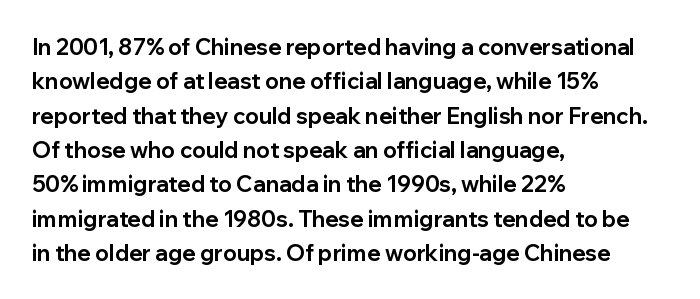
Q: Is the text bold? A: Yes.
Q: Is the text italic (slanted)? A: No, it is upright.
Q: Is the text underlined? A: No.
Q: How is the paragraph aligned? A: Left-aligned.
Q: Is the spacing between letters normal or unusually wide? A: Normal.
Q: Is the spacing between lines tight, normal or loose? A: Normal.
